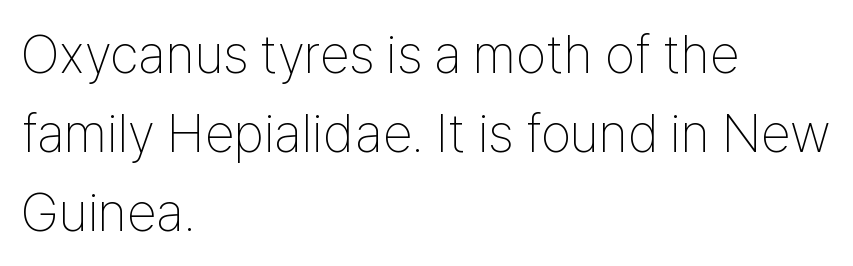
Q: Is the text bold? A: No.
Q: Is the text italic (slanted)? A: No, it is upright.
Q: Is the typeface a serif or a sans-serif typeface? A: Sans-serif.
Q: Is the text underlined? A: No.
Q: How is the paragraph aligned? A: Left-aligned.
Q: Is the spacing between letters normal or unusually wide? A: Normal.
Q: Is the spacing between lines tight, normal or loose? A: Normal.
Q: Width (condensed, normal, or wide)? A: Condensed.
Q: Stroke contrast? A: Low.
Q: x-height? A: Medium.
Q: Monospaced? A: No.
